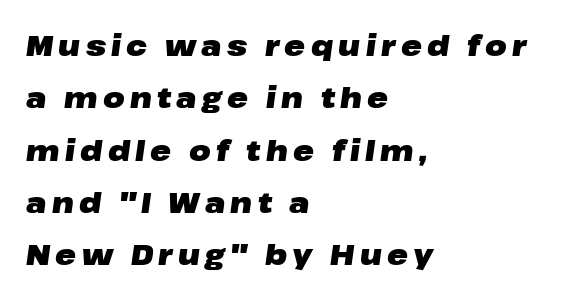
Q: Is the text bold? A: Yes.
Q: Is the text italic (slanted)? A: Yes, it leans right by about 8 degrees.
Q: Is the text underlined? A: No.
Q: How is the paragraph aligned? A: Left-aligned.
Q: Width (condensed, normal, or wide)? A: Wide.
Q: Stroke contrast? A: Low.
Q: x-height? A: Medium.
Q: Monospaced? A: No.
